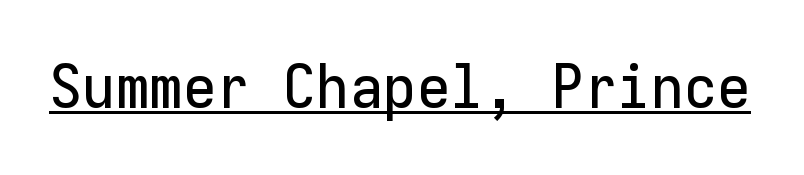
Q: Is the text italic (slanted)? A: No, it is upright.
Q: Is the typeface a serif or a sans-serif typeface? A: Sans-serif.
Q: Is the text underlined? A: Yes.
Q: Is the spacing between letters normal or unusually wide? A: Normal.
Q: Width (condensed, normal, or wide)? A: Normal.
Q: Stroke contrast? A: Low.
Q: x-height? A: Medium.
Q: Monospaced? A: Yes.
